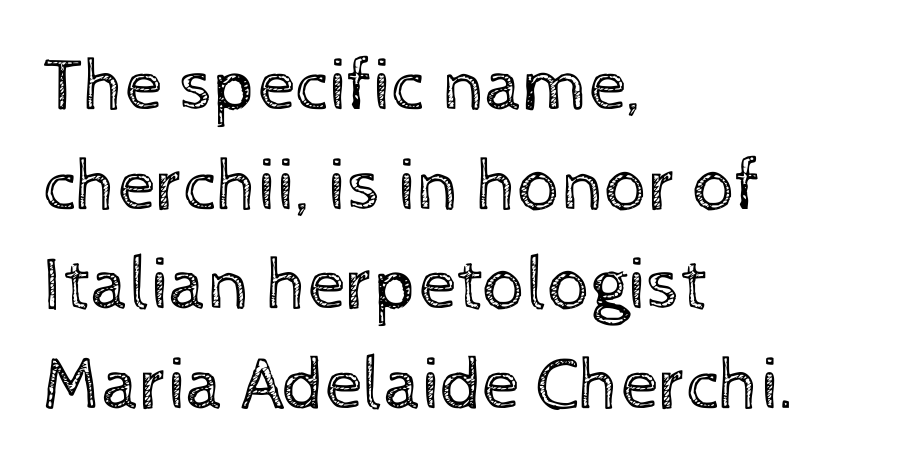
The axis of the letterforms is exactly vertical. These lines are rendered in a variable-pitch font. The zone under the glyphs is completely vacant. A typesetter would call this zero additional tracking.
